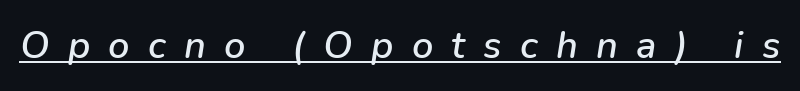
Is this a fixed-width face? No — the glyphs have proportional, varying widths. Check the space under the baseline: a stroke is drawn there. You can tell it's italic because the verticals aren't actually vertical. Letter spacing: wide.
